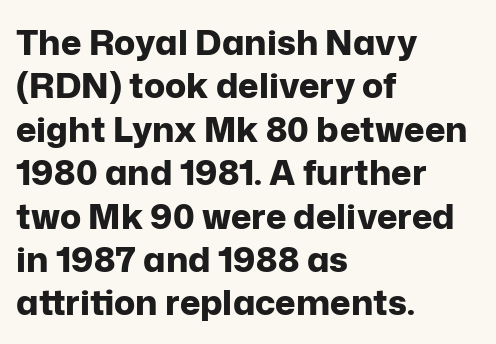
Q: Is the text bold? A: Yes.
Q: Is the text italic (slanted)? A: No, it is upright.
Q: Is the typeface a serif or a sans-serif typeface? A: Sans-serif.
Q: Is the text underlined? A: No.
Q: How is the paragraph aligned? A: Left-aligned.
Q: Is the spacing between letters normal or unusually wide? A: Normal.
Q: Width (condensed, normal, or wide)? A: Normal.
Q: Stroke contrast? A: Low.
Q: x-height? A: Medium.
Q: Monospaced? A: No.
